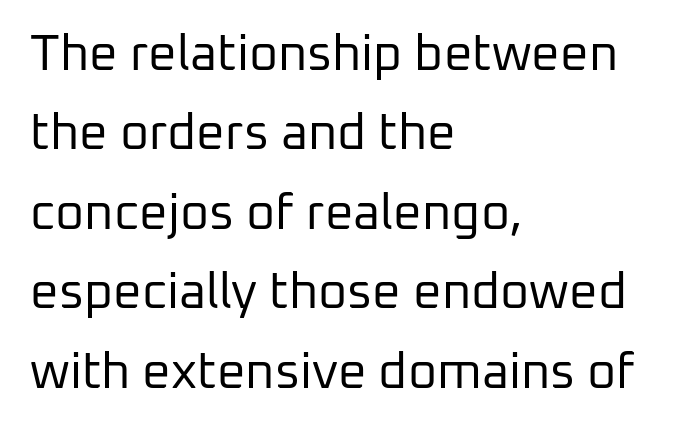
The typesetting does not lean heavy: it is not bold. The passage is arranged the way most books set body copy — flush left. Leading matches the norm, producing a regular column. These lines are rendered in a variable-pitch font. There is no visible air inserted between adjacent glyphs.
